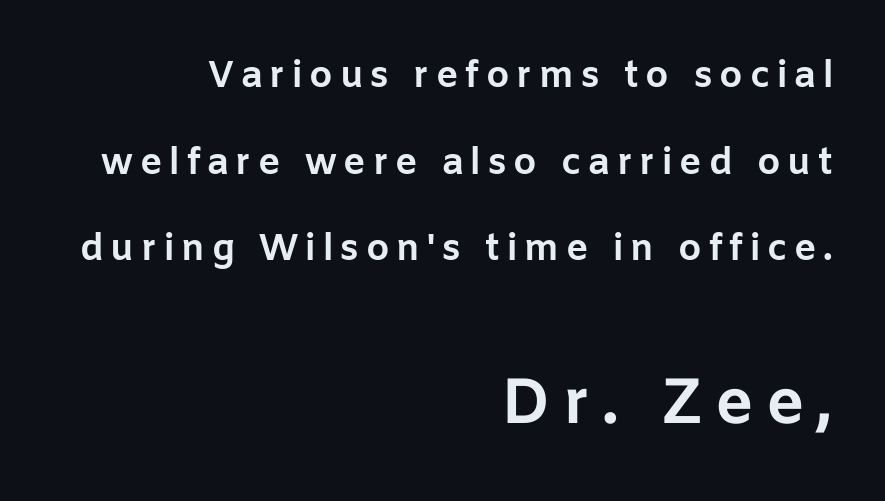
The image shows 64 px bold sans-serif type, upright; set right-aligned, loose line spacing (2.34x), not underlined; the second (bottom) block is 1.73x larger; low stroke contrast and a medium x-height.
